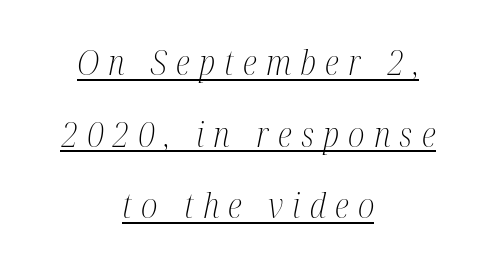
The image shows 34 px light, condensed serif type, italic (leaning right); set centered, loose line spacing (2.11x), unusually wide letter spacing (+0.27 em), underlined; medium stroke contrast and a medium x-height.
